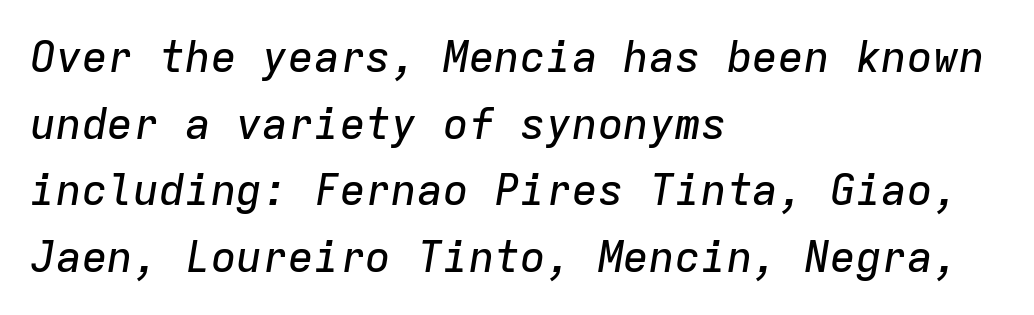
The image shows 43 px text type, italic (leaning right), monospaced; set left-aligned, normal line spacing (1.55x), normal letter spacing, not underlined; low stroke contrast and a medium x-height.
